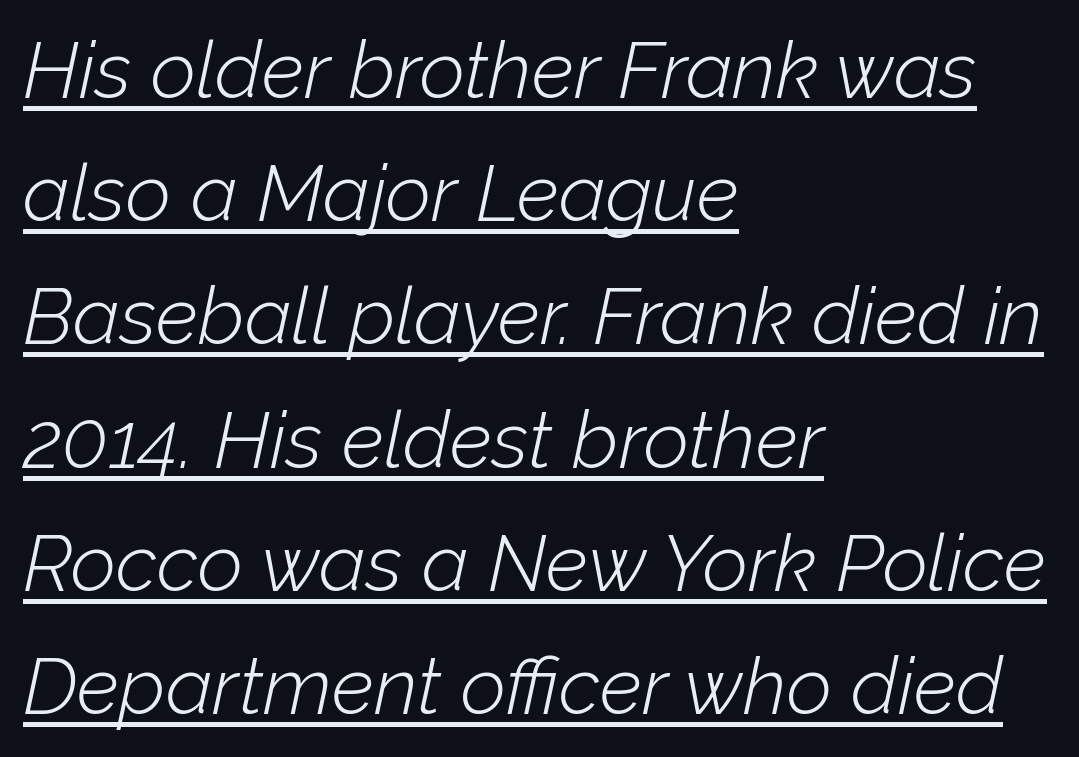
Standard letterfit; no display-style spreading of the glyphs. Heaviness? Minimal to ordinary, like unemphasized prose. Evenly set lines give the paragraph a standard silhouette. When letters slant like this, we call the style italic. A baseline rule has been typeset under these characters.
